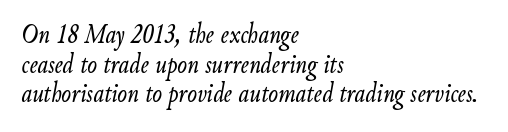
The image shows 29 px light, condensed type, italic (leaning right); set left-aligned, tight line spacing (1.02x), normal letter spacing, not underlined; low stroke contrast and a small x-height.
